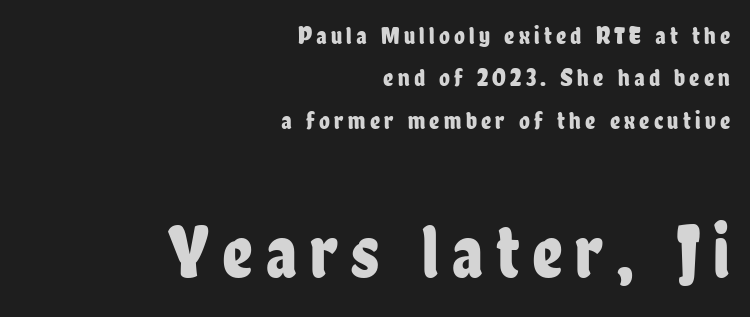
The image shows 75 px condensed sans-serif type, upright; set right-aligned, normal line spacing (1.7x), not underlined; the second (bottom) block is 3.0x larger; low stroke contrast and a medium x-height.
